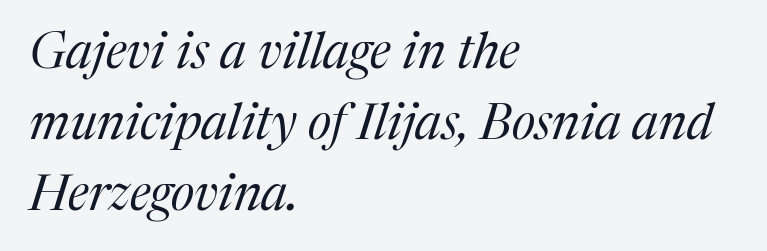
Q: Is the text bold? A: No.
Q: Is the text italic (slanted)? A: Yes, it leans right by about 17 degrees.
Q: Is the typeface a serif or a sans-serif typeface? A: Serif.
Q: Is the text underlined? A: No.
Q: How is the paragraph aligned? A: Left-aligned.
Q: Is the spacing between letters normal or unusually wide? A: Normal.
Q: Is the spacing between lines tight, normal or loose? A: Normal.
Q: Width (condensed, normal, or wide)? A: Normal.
Q: Stroke contrast? A: Medium.
Q: x-height? A: Medium.
Q: Monospaced? A: No.
